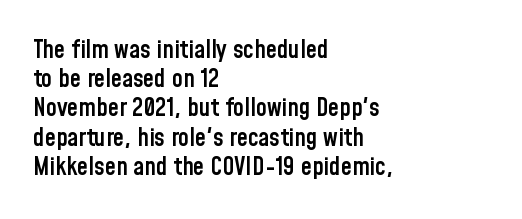
Q: Is the text bold? A: Semi-bold.
Q: Is the text italic (slanted)? A: No, it is upright.
Q: Is the text underlined? A: No.
Q: How is the paragraph aligned? A: Left-aligned.
Q: Is the spacing between letters normal or unusually wide? A: Normal.
